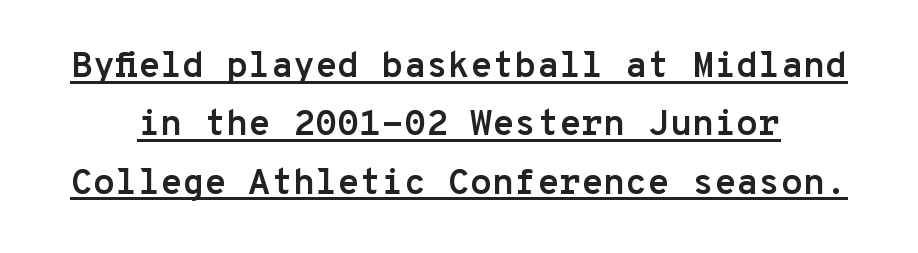
Q: Is the text bold? A: Yes.
Q: Is the text italic (slanted)? A: No, it is upright.
Q: Is the typeface a serif or a sans-serif typeface? A: Sans-serif.
Q: Is the text underlined? A: Yes.
Q: Is the spacing between letters normal or unusually wide? A: Normal.
Q: Is the spacing between lines tight, normal or loose? A: Normal.
Q: Width (condensed, normal, or wide)? A: Normal.
Q: Stroke contrast? A: Low.
Q: x-height? A: Medium.
Q: Monospaced? A: Yes.
